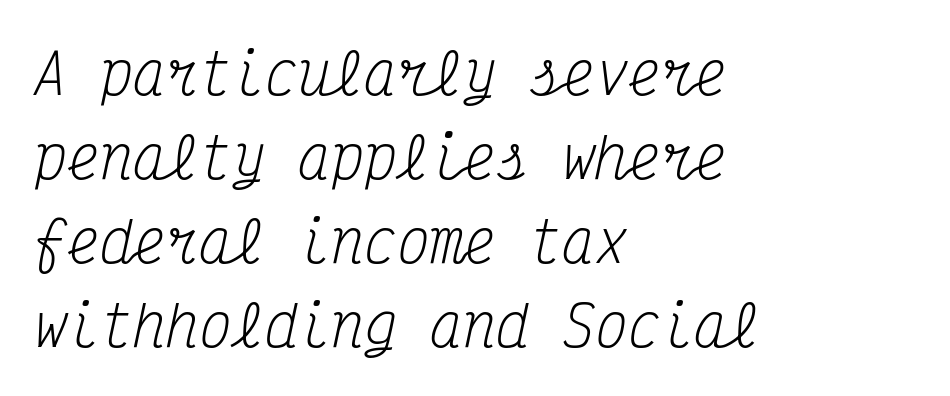
{"serif": "yes", "italic": "yes", "lean": "right", "slant_degrees": 12, "bold": "no", "weight": "regular", "width": "condensed", "stroke_contrast": "medium", "x_height": "medium", "monospaced": "yes", "underline": "no", "align": "left", "line_spacing": "normal", "line_spacing_ratio": 1.53, "letter_spacing": "normal", "letter_spacing_em": 0.0, "glyph_px": 55}
